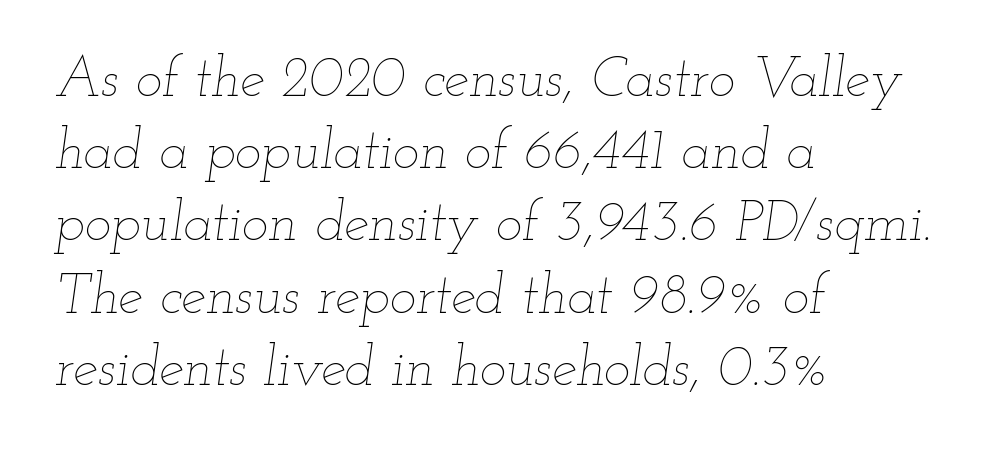
The image shows 56 px thin, wide type, italic (leaning right); set left-aligned, normal line spacing (1.29x), normal letter spacing, not underlined; low stroke contrast and a small x-height.
